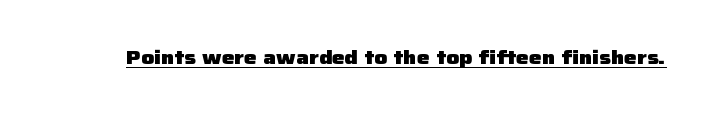
{"italic": "no", "bold": "yes", "underline": "yes", "letter_spacing": "normal", "letter_spacing_em": 0.0, "glyph_px": 20}
